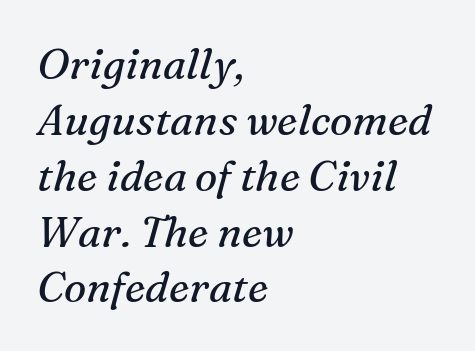
Each word holds together tightly as a unit, with standard inter-letter gaps. The letterforms sit at book weight or below. The font's italic variant was chosen for this text. The ragged edge is on the right, which tells us the setting is flush left. Vertically, the passage feels balanced, rows spaced as you'd expect.
